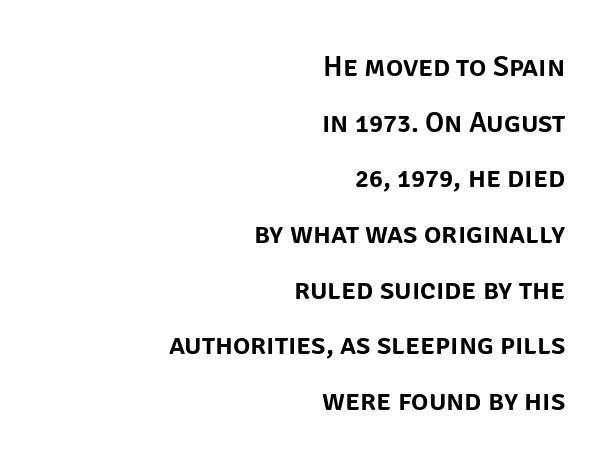
Q: Is the text italic (slanted)? A: No, it is upright.
Q: Is the typeface a serif or a sans-serif typeface? A: Sans-serif.
Q: Is the text underlined? A: No.
Q: How is the paragraph aligned? A: Right-aligned.
Q: Is the spacing between letters normal or unusually wide? A: Normal.
Q: Is the spacing between lines tight, normal or loose? A: Loose.
Q: Width (condensed, normal, or wide)? A: Normal.
Q: Stroke contrast? A: Low.
Q: x-height? A: Large.
Q: Monospaced? A: No.
